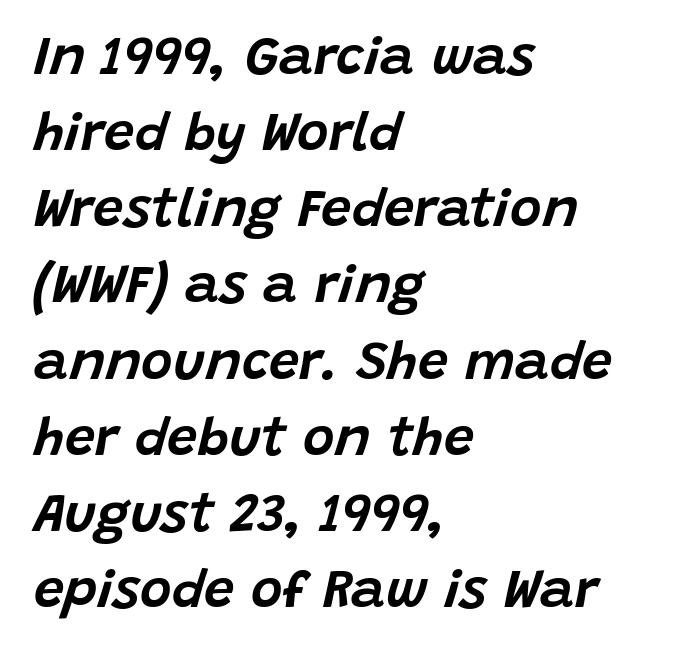
Posture: slanted. This sample has the flowing, uneven cadence of proportional lettering. Vertical spacing — default. Decoration check: the copy has no underline. These lines keep a tight, regular rhythm from letter to letter.
